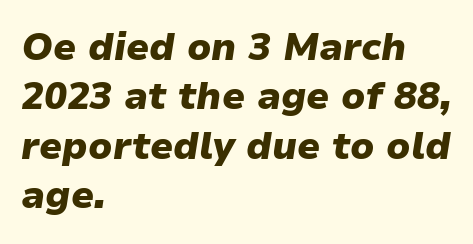
Q: Is the text bold? A: Yes.
Q: Is the text italic (slanted)? A: Yes, it leans right by about 9 degrees.
Q: Is the text underlined? A: No.
Q: How is the paragraph aligned? A: Left-aligned.
Q: Is the spacing between letters normal or unusually wide? A: Normal.
Q: Is the spacing between lines tight, normal or loose? A: Normal.
Q: Width (condensed, normal, or wide)? A: Normal.
Q: Stroke contrast? A: Low.
Q: x-height? A: Medium.
Q: Monospaced? A: No.
